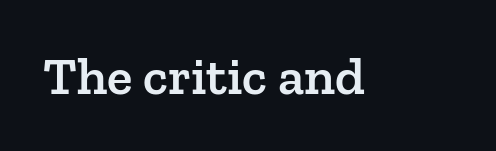
Bold? Not quite — semibold, heavier than regular but stopping short. Students, note that the glyphs here touch the page at normal intervals. This sample has the flowing, uneven cadence of proportional lettering. The lettering stays uniformly vertical, giving the passage a roman look. What kind of face is this? One with serifs. The specimen omits any rule beneath the text block's lines.
